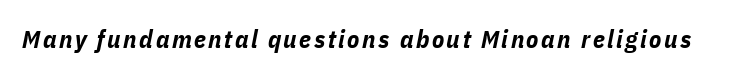
Q: Is the text bold? A: Yes.
Q: Is the text italic (slanted)? A: Yes, it leans right by about 11 degrees.
Q: Is the text underlined? A: No.
